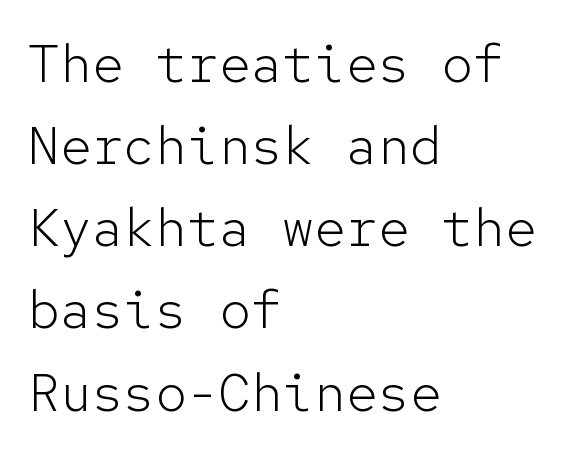
The type is set solid horizontally, with unmodified tracking. Think standard paragraph weight, or any step lighter than that. Normally led — the rows are evenly, conventionally spaced. The zone under the glyphs is completely vacant. Every character here occupies the same horizontal width, giving the sample a typewriter-like rhythm. This rendering employs a face without finishing strokes, i.e., a sans-serif.
